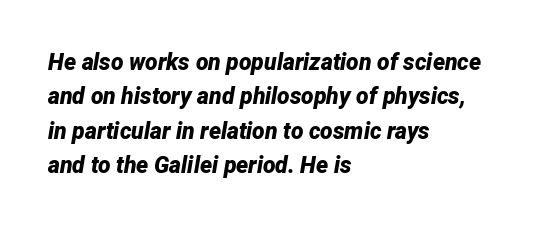
The image shows 23 px bold type, italic (leaning right); set left-aligned, normal line spacing (1.49x), normal letter spacing, not underlined.
